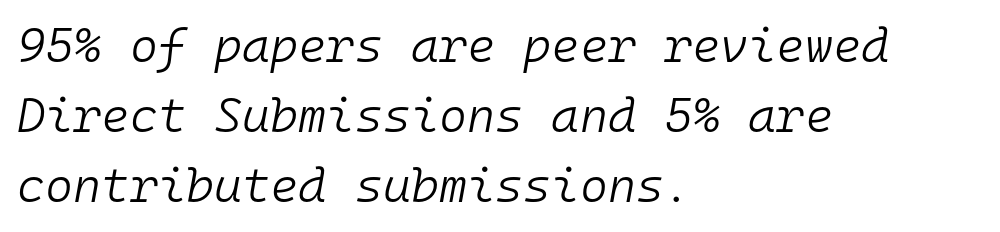
Q: Is the text bold? A: No.
Q: Is the text italic (slanted)? A: Yes, it leans right by about 10 degrees.
Q: Is the text underlined? A: No.
Q: How is the paragraph aligned? A: Left-aligned.
Q: Is the spacing between letters normal or unusually wide? A: Normal.
Q: Is the spacing between lines tight, normal or loose? A: Normal.
Q: Width (condensed, normal, or wide)? A: Normal.
Q: Stroke contrast? A: Low.
Q: x-height? A: Medium.
Q: Monospaced? A: Yes.
